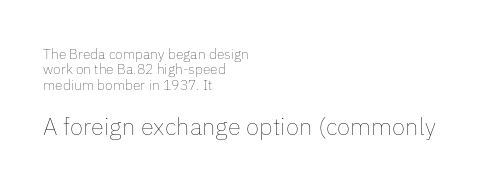
Nobody touched the tracking dial on this one. The lines are packed closely together with very little leading. The following chunk of copy outweighs the initial chunk in type size. The passage shown is not underscored anywhere. Quick note: not italic, upright. Each line starts at the same left margin while the right side varies.
